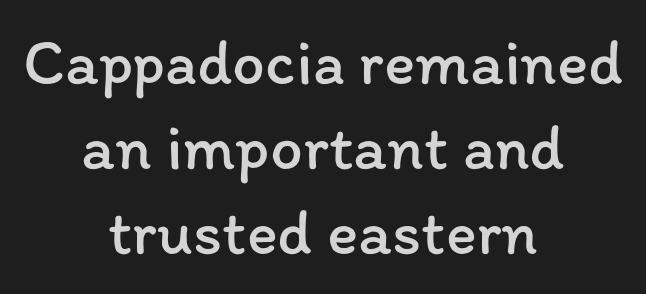
Compared with a flush-left layout, this one balances lines on the center instead. Weight: in the light-to-regular range. Look at the tracking — it's just the regular setting, nothing added. Italic? Not at all — the glyphs are vertical.
